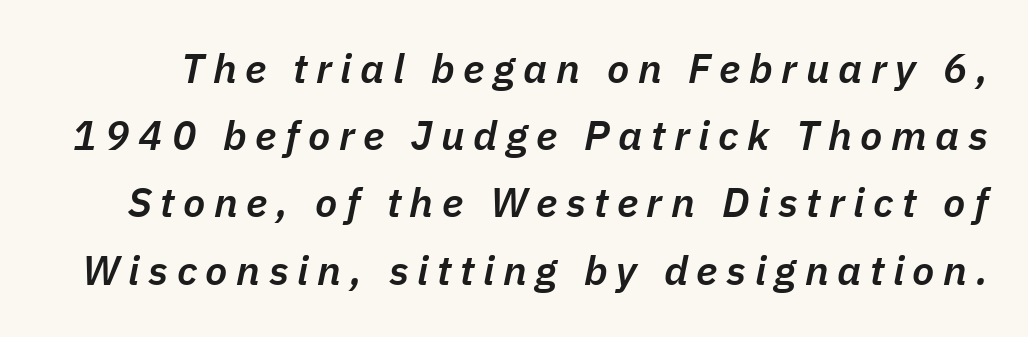
The image shows 41 px semibold type, italic (leaning right); set normal line spacing (1.64x), unusually wide letter spacing (+0.21 em), not underlined; low stroke contrast and a medium x-height.
